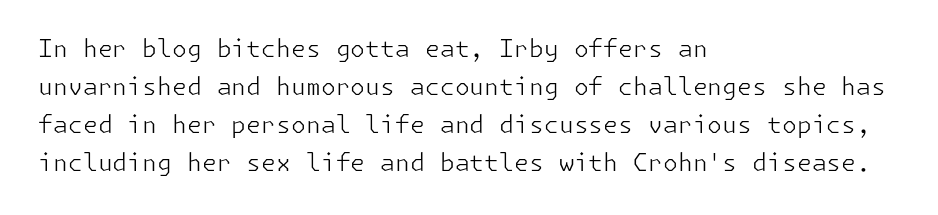
Q: Is the text bold? A: No.
Q: Is the text italic (slanted)? A: No, it is upright.
Q: Is the text underlined? A: No.
Q: How is the paragraph aligned? A: Left-aligned.
Q: Is the spacing between letters normal or unusually wide? A: Normal.
Q: Is the spacing between lines tight, normal or loose? A: Normal.
